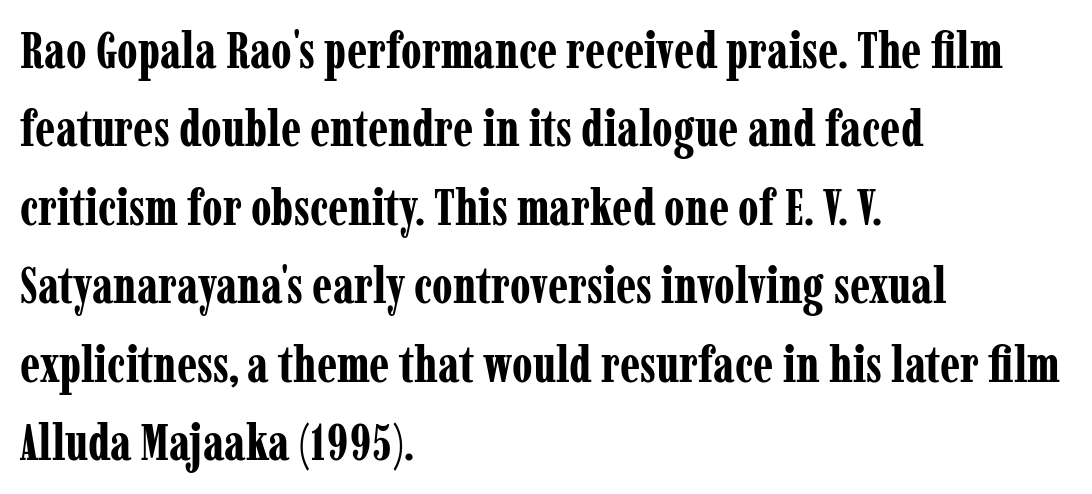
Q: Is the text bold? A: Yes.
Q: Is the text italic (slanted)? A: No, it is upright.
Q: Is the typeface a serif or a sans-serif typeface? A: Serif.
Q: Is the text underlined? A: No.
Q: How is the paragraph aligned? A: Left-aligned.
Q: Is the spacing between letters normal or unusually wide? A: Normal.
Q: Is the spacing between lines tight, normal or loose? A: Normal.
Q: Width (condensed, normal, or wide)? A: Condensed.
Q: Stroke contrast? A: Low.
Q: x-height? A: Medium.
Q: Monospaced? A: No.
